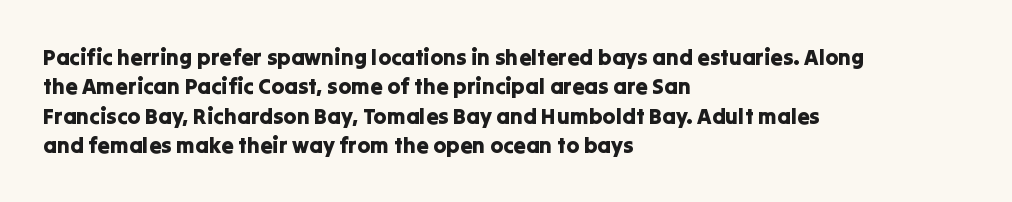
The image shows 22 px text type, upright; set left-aligned, normal line spacing (1.33x), normal letter spacing, not underlined.
